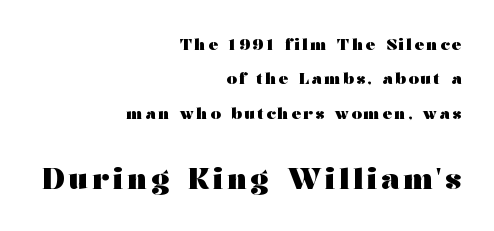
Q: Is the text bold? A: Yes.
Q: Is the text italic (slanted)? A: No, it is upright.
Q: Is the typeface a serif or a sans-serif typeface? A: Serif.
Q: Is the text underlined? A: No.
Q: How is the paragraph aligned? A: Right-aligned.
Q: Is the spacing between lines tight, normal or loose? A: Loose.
Q: Which block of text is set in a larger size, the first (top) or the second (bottom)? A: The second (bottom) one.
Q: Width (condensed, normal, or wide)? A: Wide.
Q: Stroke contrast? A: Medium.
Q: x-height? A: Medium.
Q: Monospaced? A: No.
